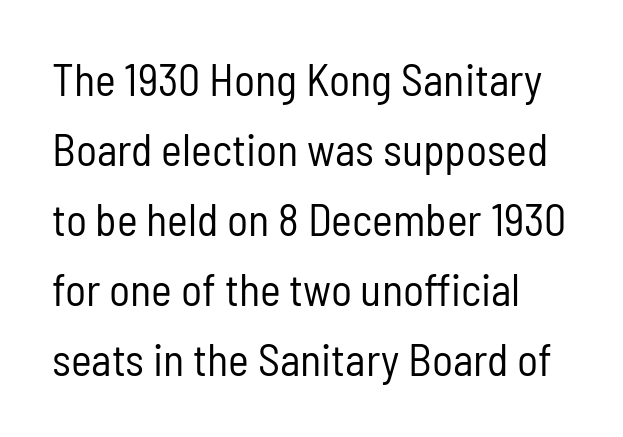
{"serif": "no", "italic": "no", "bold": "no", "weight": "regular", "width": "condensed", "stroke_contrast": "low", "x_height": "medium", "monospaced": "no", "underline": "no", "line_spacing": "normal", "line_spacing_ratio": 1.59, "letter_spacing": "normal", "letter_spacing_em": 0.0, "glyph_px": 44}
